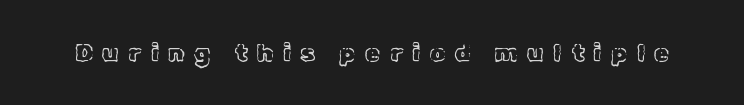
Q: Is the text italic (slanted)? A: No, it is upright.
Q: Is the text underlined? A: No.
Q: Is the spacing between letters normal or unusually wide? A: Unusually wide.
